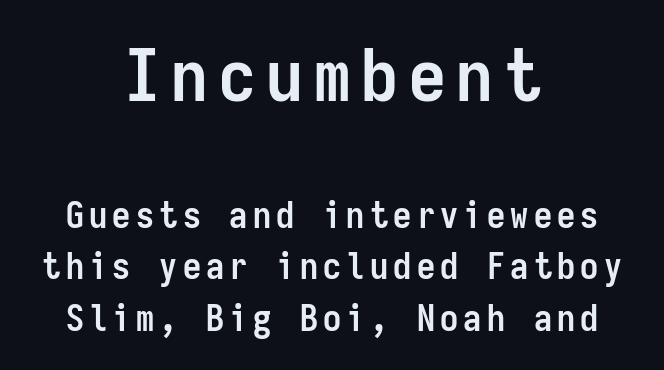
The image shows 73 px semibold, condensed sans-serif type, upright, monospaced; set centered, normal line spacing (1.43x), not underlined; the first (top) block is 2.03x larger; low stroke contrast and a medium x-height.
